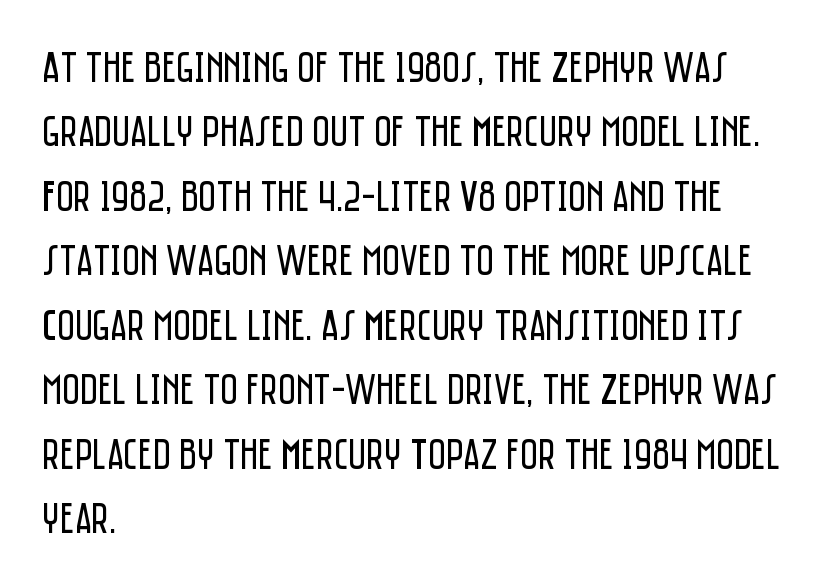
Q: Is the text bold? A: No.
Q: Is the text italic (slanted)? A: No, it is upright.
Q: Is the typeface a serif or a sans-serif typeface? A: Sans-serif.
Q: Is the text underlined? A: No.
Q: How is the paragraph aligned? A: Left-aligned.
Q: Is the spacing between letters normal or unusually wide? A: Normal.
Q: Is the spacing between lines tight, normal or loose? A: Normal.
Q: Width (condensed, normal, or wide)? A: Condensed.
Q: Stroke contrast? A: Low.
Q: x-height? A: Large.
Q: Monospaced? A: No.
